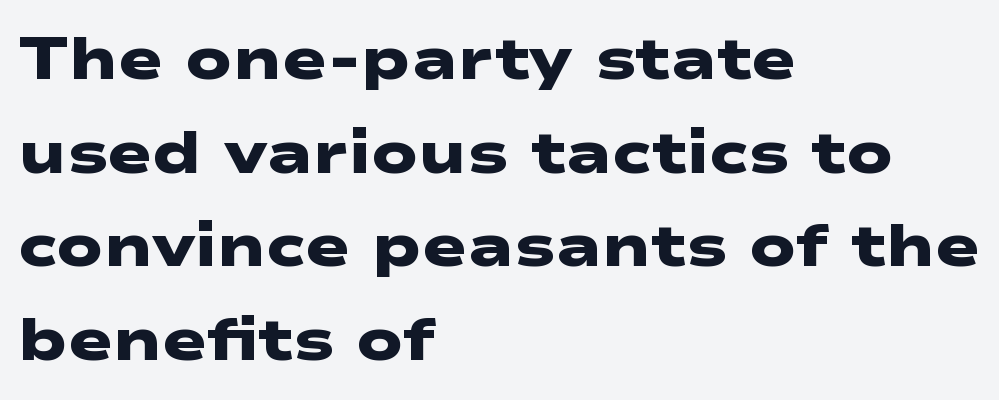
{"serif": "no", "bold": "yes", "weight": "heavy", "width": "wide", "stroke_contrast": "low", "x_height": "medium", "monospaced": "no", "underline": "no", "align": "left", "line_spacing": "normal", "line_spacing_ratio": 1.56, "letter_spacing": "normal", "letter_spacing_em": 0.0, "glyph_px": 60}
